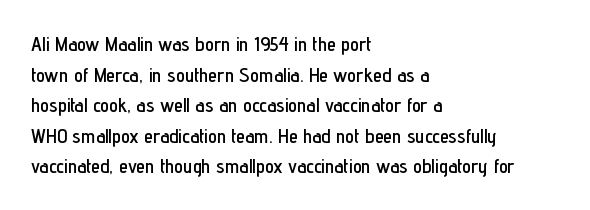
Posture: upright roman. Where is the straight margin? On the left. The passage shown stacks its lines at a standard gap. The passage shown is not underscored anywhere. The tracking reads as untouched default to a designer's eye.
